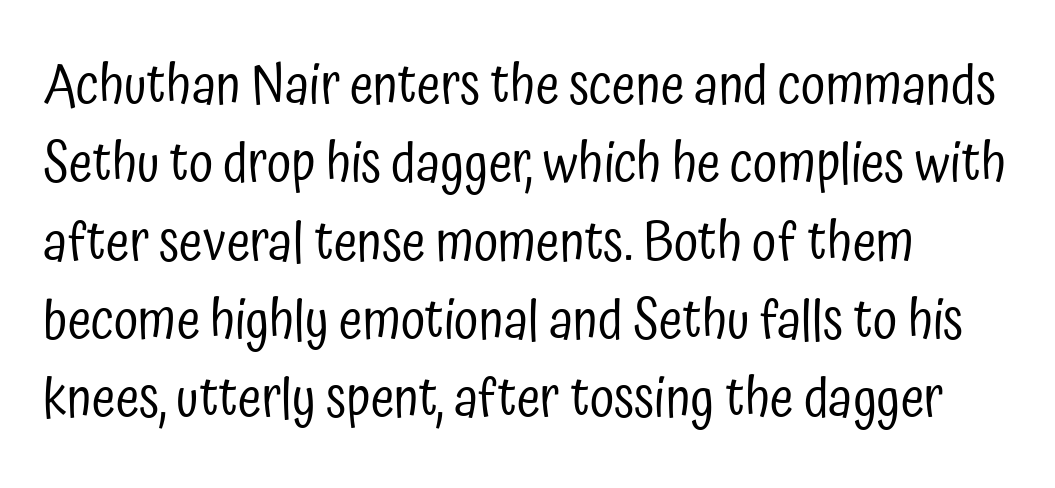
The letterforms sit at book weight or below. There is no visible air inserted between adjacent glyphs. Note the varied advance widths — an 'i' is clearly narrower than an 'm'. A typesetter would mark this as roman, not italic. I'd call this a sans setting — the letters go barefoot.
